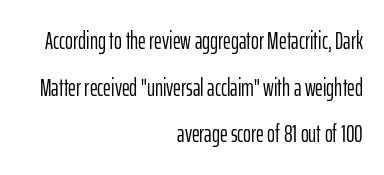
The image shows 24 px text type, upright; set right-aligned, loose line spacing (1.94x), normal letter spacing, not underlined.
